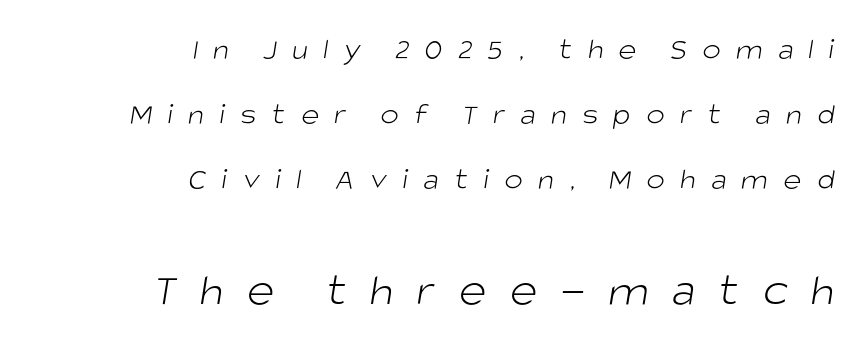
Q: Is the text bold? A: No.
Q: Is the typeface a serif or a sans-serif typeface? A: Sans-serif.
Q: Is the text underlined? A: No.
Q: How is the paragraph aligned? A: Right-aligned.
Q: Is the spacing between letters normal or unusually wide? A: Unusually wide.
Q: Is the spacing between lines tight, normal or loose? A: Loose.
Q: Which block of text is set in a larger size, the first (top) or the second (bottom)? A: The second (bottom) one.
Q: Width (condensed, normal, or wide)? A: Normal.
Q: Stroke contrast? A: Low.
Q: x-height? A: Large.
Q: Monospaced? A: No.
